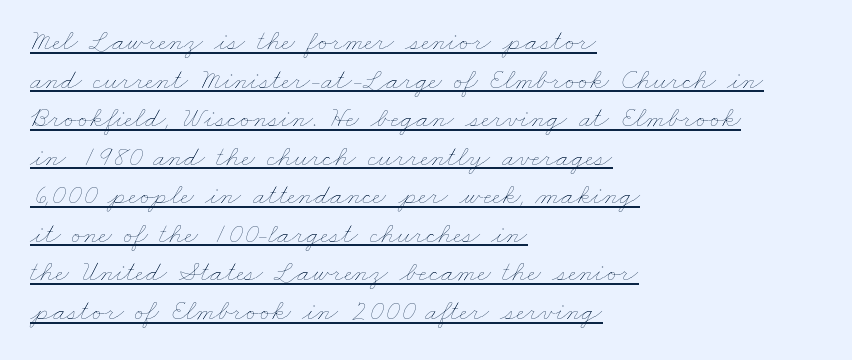
{"bold": "no", "weight": "thin", "width": "wide", "stroke_contrast": "low", "x_height": "small", "monospaced": "no", "underline": "yes", "align": "left", "line_spacing": "normal", "line_spacing_ratio": 1.33, "letter_spacing": "normal", "letter_spacing_em": 0.0, "glyph_px": 29}
